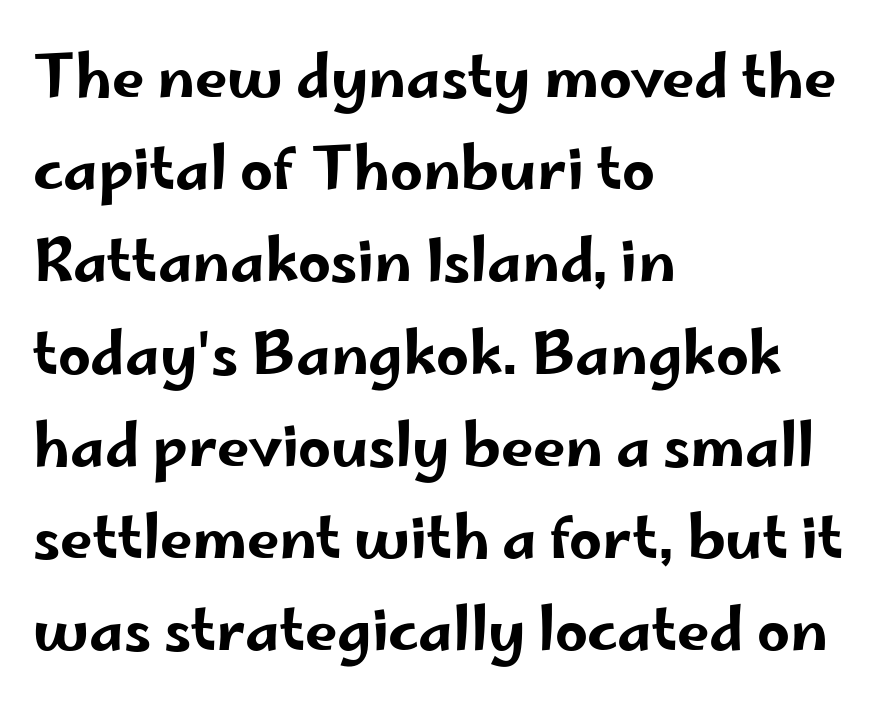
The image shows 58 px wide sans-serif type, upright; set left-aligned, normal line spacing (1.59x), normal letter spacing, not underlined; low stroke contrast and a small x-height.
